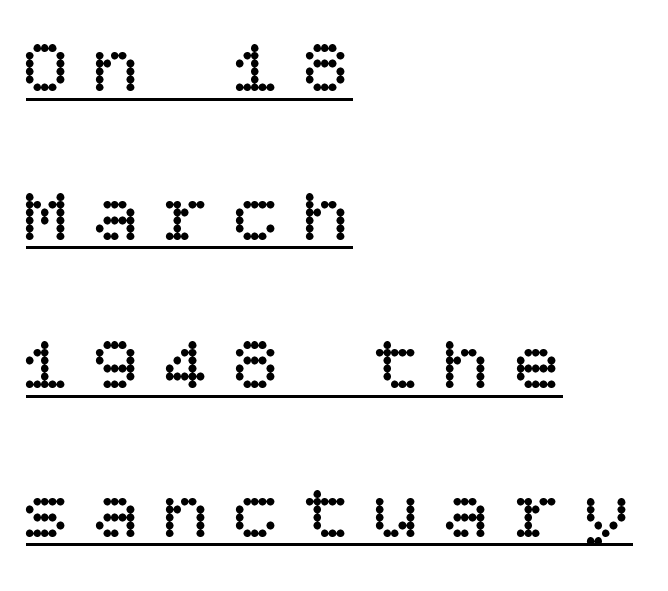
The image shows 77 px regular-weight type, upright; set left-aligned, loose line spacing (1.93x), unusually wide letter spacing (+0.31 em), underlined; low stroke contrast and a large x-height.
